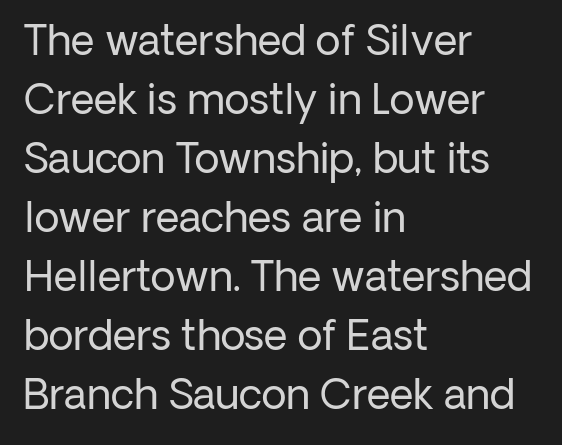
{"serif": "no", "italic": "no", "bold": "no", "weight": "regular", "width": "normal", "stroke_contrast": "low", "x_height": "medium", "monospaced": "no", "underline": "no", "align": "left", "line_spacing": "normal", "line_spacing_ratio": 1.44, "letter_spacing": "normal", "letter_spacing_em": 0.0, "glyph_px": 41}
